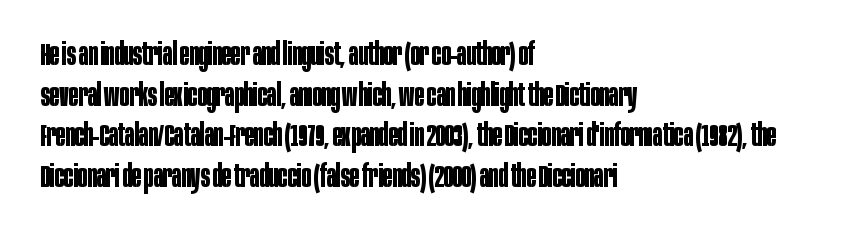
There is no visible air inserted between adjacent glyphs. Chunky letters — that's bold for sure. Does the type have serifs? No, each stem ends abruptly. Posture: straight, roman, zero tilt. Every row of glyphs begins at an identical x-position on the left.
